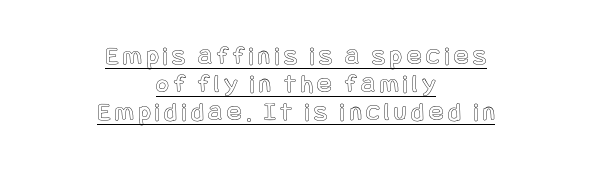
Q: Is the text italic (slanted)? A: No, it is upright.
Q: Is the text underlined? A: Yes.
Q: How is the paragraph aligned? A: Centered.
Q: Is the spacing between lines tight, normal or loose? A: Tight.
